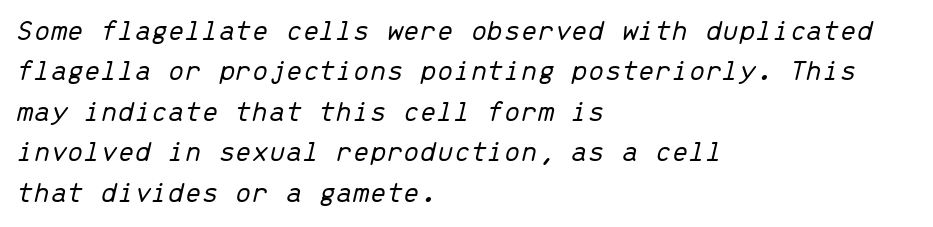
Q: Is the text bold? A: No.
Q: Is the text italic (slanted)? A: Yes, it leans right by about 13 degrees.
Q: Is the text underlined? A: No.
Q: How is the paragraph aligned? A: Left-aligned.
Q: Is the spacing between letters normal or unusually wide? A: Normal.
Q: Is the spacing between lines tight, normal or loose? A: Normal.
Q: Width (condensed, normal, or wide)? A: Normal.
Q: Stroke contrast? A: Low.
Q: x-height? A: Medium.
Q: Monospaced? A: Yes.
